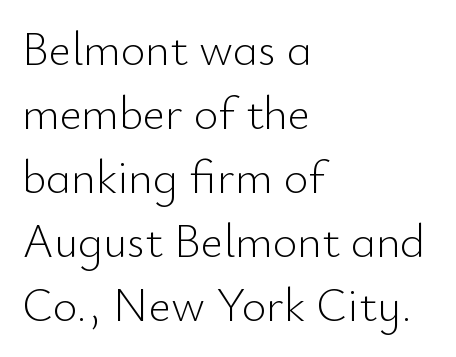
A typesetter would label this face a sans. In terms of letterspacing, this is plain default setting. The font's upright variant was chosen for this text. The rendering uses a moderate line-height, typical for paragraphs. This rendering features lettering with no underline. Spacing verdict: proportional, widths tailored to each character.
